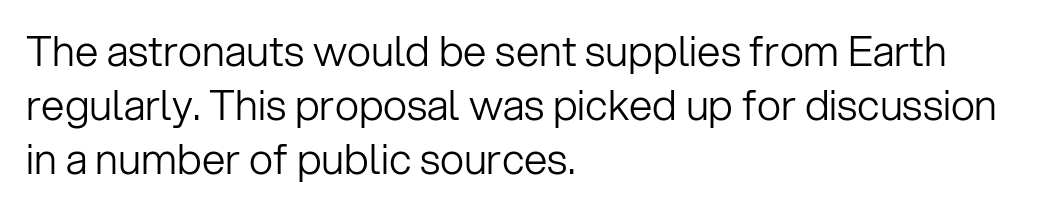
The rag falls on the right side of this text block. Quick note: interline space is typical. Honestly, the letter spacing is just normal — you wouldn't notice it. Each letter's strokes conclude bluntly, with no projecting serifs. Weight: not bold — regular or lighter.
